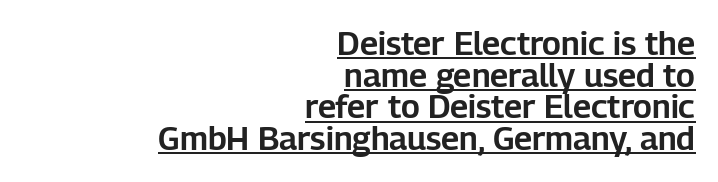
The image shows 33 px sans-serif type, upright; set right-aligned, tight line spacing (0.96x), normal letter spacing, underlined; low stroke contrast and a medium x-height.
